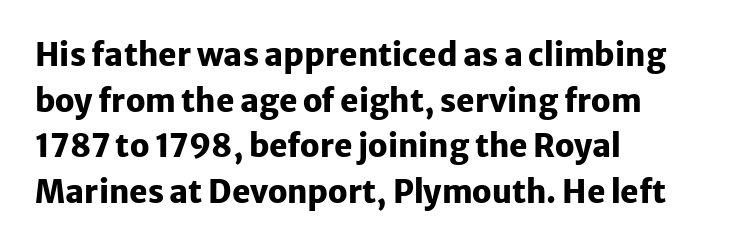
Q: Is the text bold? A: Yes.
Q: Is the text italic (slanted)? A: No, it is upright.
Q: Is the typeface a serif or a sans-serif typeface? A: Sans-serif.
Q: Is the text underlined? A: No.
Q: How is the paragraph aligned? A: Left-aligned.
Q: Is the spacing between letters normal or unusually wide? A: Normal.
Q: Is the spacing between lines tight, normal or loose? A: Normal.
Q: Width (condensed, normal, or wide)? A: Normal.
Q: Stroke contrast? A: Low.
Q: x-height? A: Medium.
Q: Monospaced? A: No.
